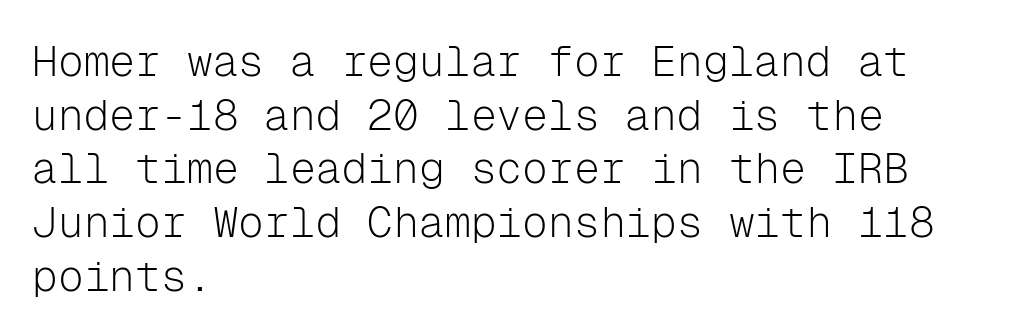
The image shows 43 px light sans-serif type, upright, monospaced; set left-aligned, normal line spacing (1.25x), normal letter spacing, not underlined; low stroke contrast and a medium x-height.
